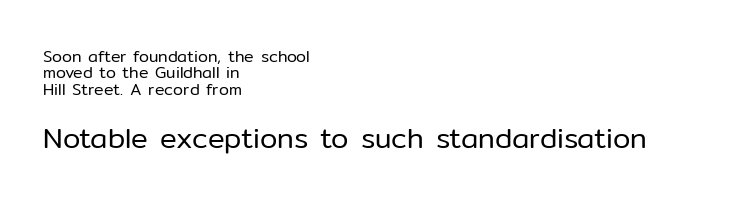
The image shows 28 px regular-weight sans-serif type, upright; set left-aligned, tight line spacing (1.03x), normal letter spacing, not underlined; the second (bottom) block is 1.75x larger; low stroke contrast and a medium x-height.
